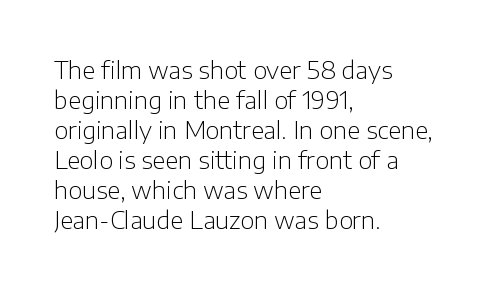
The image shows 24 px text type, upright; set left-aligned, normal line spacing (1.25x), normal letter spacing, not underlined.
